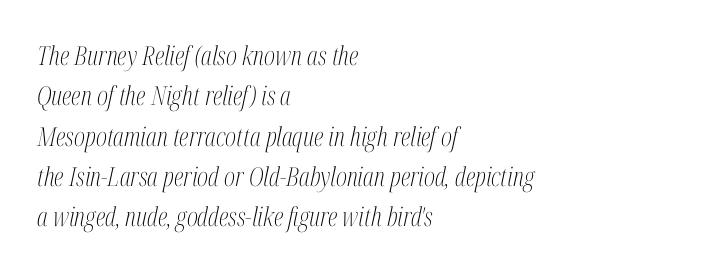
Notice how descenders clear the ascenders below comfortably — that's standard leading. Any mark beneath the type? The region is blank. Stroke mass is kept to a normal reading level or below. The axis of the letterforms is tilted away from vertical. Characters follow at the spacing the type designer built in.
